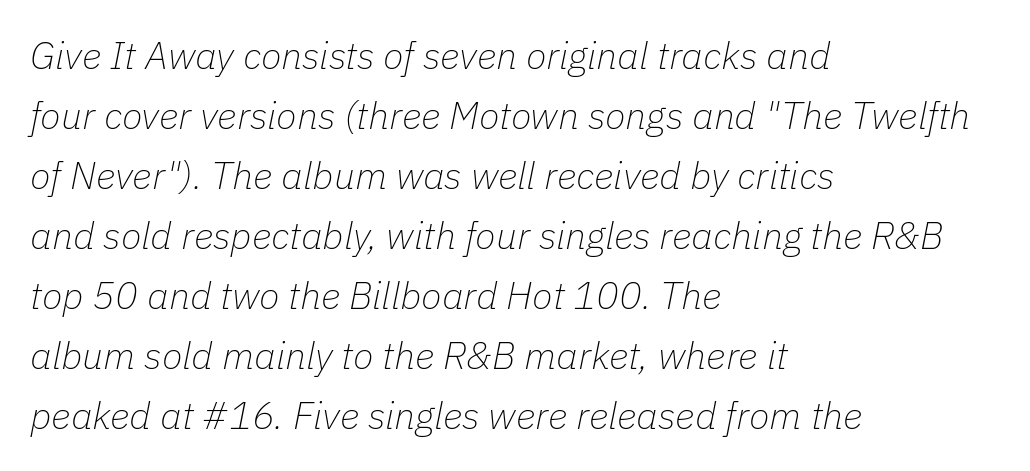
{"italic": "yes", "lean": "right", "slant_degrees": 11, "bold": "no", "weight": "thin", "width": "normal", "stroke_contrast": "low", "x_height": "medium", "monospaced": "no", "underline": "no", "align": "left", "line_spacing": "normal", "line_spacing_ratio": 1.58, "letter_spacing": "normal", "letter_spacing_em": 0.0, "glyph_px": 38}
